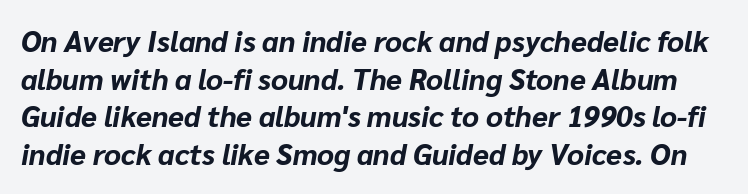
{"italic": "yes", "lean": "right", "slant_degrees": 10, "bold": "yes", "weight": "bold", "width": "normal", "stroke_contrast": "low", "x_height": "medium", "monospaced": "no", "underline": "no", "line_spacing": "normal", "line_spacing_ratio": 1.3, "letter_spacing": "normal", "letter_spacing_em": 0.0, "glyph_px": 29}
